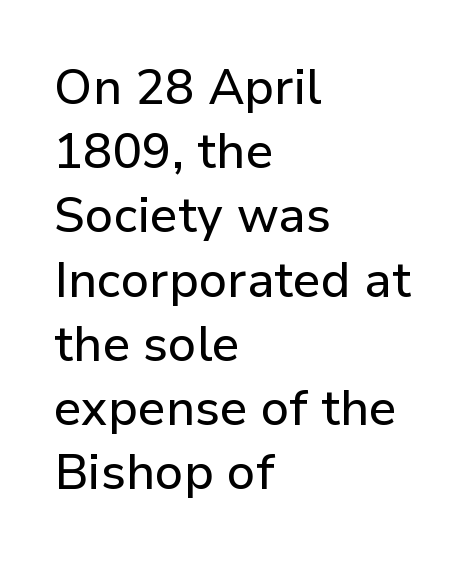
Q: Is the text italic (slanted)? A: No, it is upright.
Q: Is the typeface a serif or a sans-serif typeface? A: Sans-serif.
Q: Is the text underlined? A: No.
Q: How is the paragraph aligned? A: Left-aligned.
Q: Is the spacing between letters normal or unusually wide? A: Normal.
Q: Is the spacing between lines tight, normal or loose? A: Normal.
Q: Width (condensed, normal, or wide)? A: Normal.
Q: Stroke contrast? A: Low.
Q: x-height? A: Medium.
Q: Monospaced? A: No.
